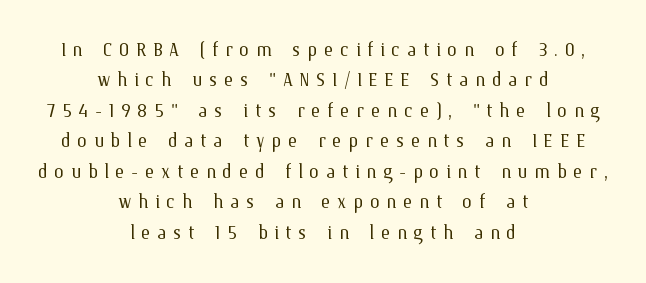
The cut favours lightness, reaching ordinary text weight at its darkest. Each word looks stretched out because of the extra space between its letters. Characters remain perfectly vertical along every line. One-word summary of the alignment: center. No word sits above an underline.
